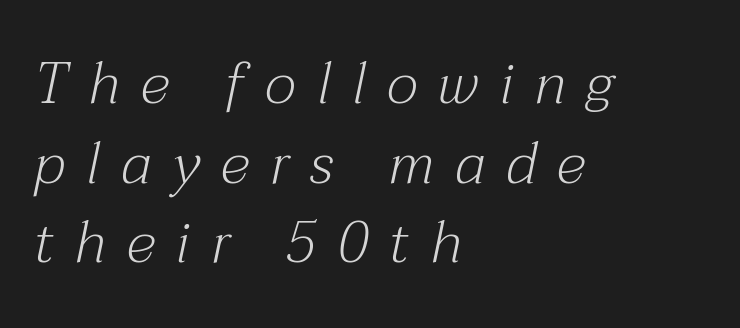
Observe the wide spacing: letters keep a clear distance from each other. Which margin do the lines hug? The left one — the right edge is uneven. Observe the lean: these are italic letterforms. Do the characters align in a grid? No, the font is proportional. No chunkiness to these letters — they're not bold.
